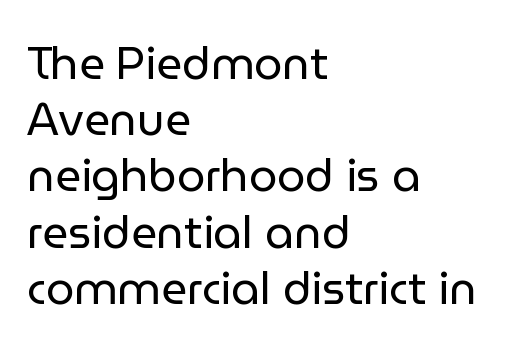
Q: Is the text bold? A: No.
Q: Is the text italic (slanted)? A: No, it is upright.
Q: Is the typeface a serif or a sans-serif typeface? A: Sans-serif.
Q: Is the text underlined? A: No.
Q: How is the paragraph aligned? A: Left-aligned.
Q: Is the spacing between letters normal or unusually wide? A: Normal.
Q: Is the spacing between lines tight, normal or loose? A: Normal.
Q: Width (condensed, normal, or wide)? A: Normal.
Q: Stroke contrast? A: Low.
Q: x-height? A: Medium.
Q: Monospaced? A: No.
